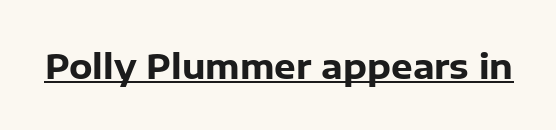
The tracking reads as untouched default to a designer's eye. This sample uses a sans-serif face. The font is running at its bold setting. Each letter keeps its own natural width here, so spacing adapts to shape.
